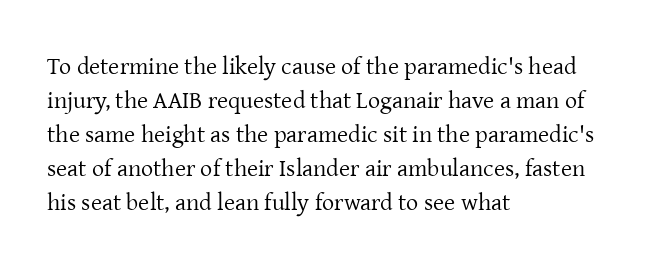
The image shows 24 px text type, upright; set left-aligned, normal line spacing (1.42x), normal letter spacing, not underlined.
